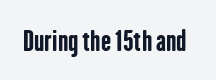
What stands out about the letter spacing? Nothing — it is the standard amount. No italicization has been applied; the sample stays upright. The gap between lines stays unmarked. Thick stems and heavy bowls — unmistakably bold.
